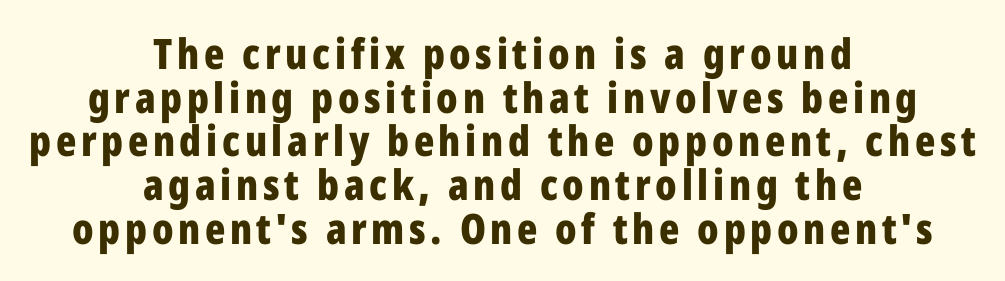
Q: Is the text bold? A: Yes.
Q: Is the text italic (slanted)? A: No, it is upright.
Q: Is the typeface a serif or a sans-serif typeface? A: Sans-serif.
Q: Is the text underlined? A: No.
Q: How is the paragraph aligned? A: Centered.
Q: Is the spacing between lines tight, normal or loose? A: Tight.
Q: Width (condensed, normal, or wide)? A: Condensed.
Q: Stroke contrast? A: Low.
Q: x-height? A: Medium.
Q: Monospaced? A: No.
